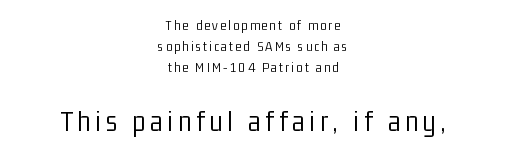
Q: Is the text bold? A: No.
Q: Is the text italic (slanted)? A: No, it is upright.
Q: Is the typeface a serif or a sans-serif typeface? A: Sans-serif.
Q: Is the text underlined? A: No.
Q: How is the paragraph aligned? A: Centered.
Q: Is the spacing between lines tight, normal or loose? A: Normal.
Q: Which block of text is set in a larger size, the first (top) or the second (bottom)? A: The second (bottom) one.
Q: Width (condensed, normal, or wide)? A: Condensed.
Q: Stroke contrast? A: Low.
Q: x-height? A: Medium.
Q: Monospaced? A: No.
